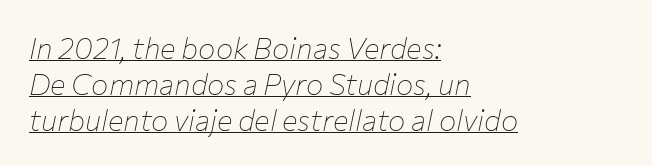
Tracking here is standard; glyphs follow each other at the usual distance. Quick note: underline on. Stroke mass is kept to a normal reading level or below. The compositor pushed each line to the left boundary. Think of a printed novel: that variable character pitch is what you see here. Characters are canted at an angle relative to the baseline's perpendicular.
